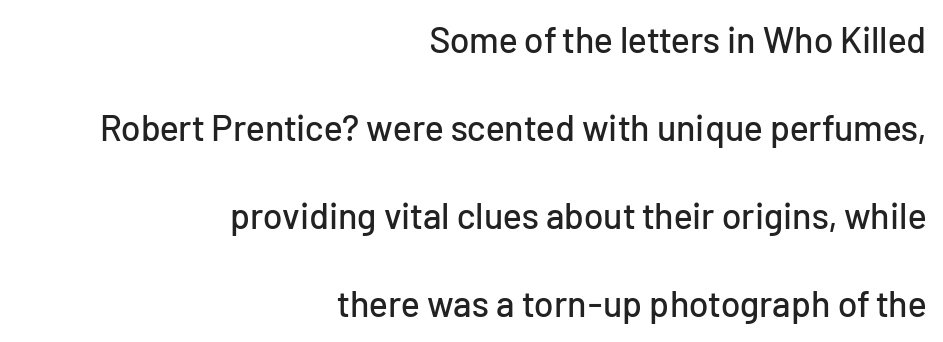
Look at the tracking — it's just the regular setting, nothing added. You could not count columns in this text — the font is proportionally spaced. Vertically, the passage feels expansive, rows floating well apart. The space beneath each line is pristine and unruled. The paragraph shown leans on its right margin.
